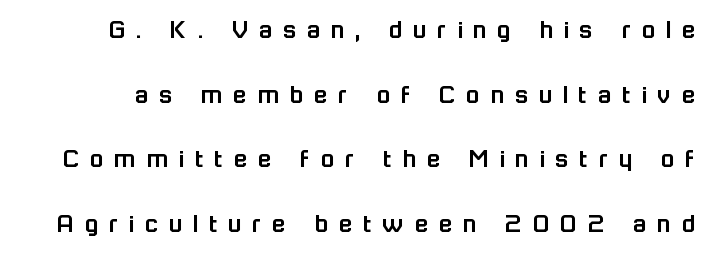
{"serif": "no", "italic": "no", "width": "normal", "stroke_contrast": "low", "x_height": "medium", "monospaced": "no", "underline": "no", "line_spacing": "loose", "line_spacing_ratio": 2.31, "letter_spacing": "wide", "letter_spacing_em": 0.38, "glyph_px": 28}
